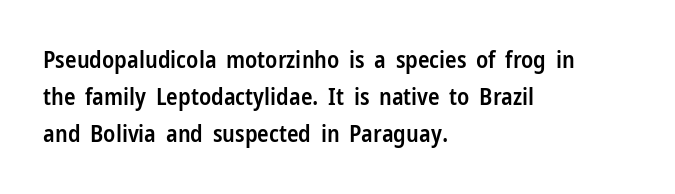
If you measured baseline to baseline, you'd find a middling distance. Summary of weight: moderately heavy, a semibold. Horizontal alignment here is leftward, the default for most running prose. Beneath every word, the page is bare.
